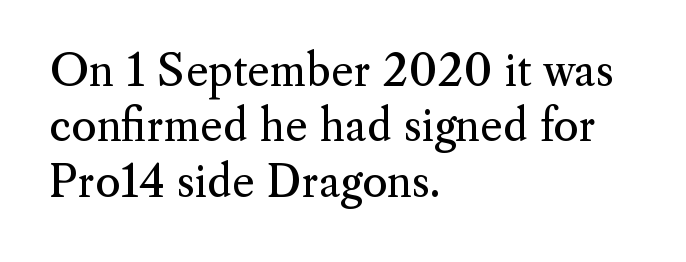
Stroke terminals: seriffed. You can tell it's not italic because the verticals are truly vertical. This sample uses plain, unmodified letter spacing. Rule under the text: the space is simply empty.
